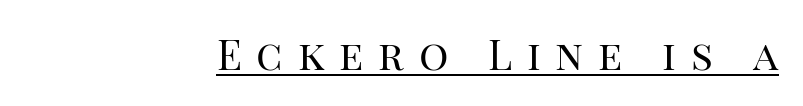
{"serif": "yes", "italic": "no", "bold": "no", "weight": "regular", "width": "normal", "stroke_contrast": "high", "x_height": "large", "monospaced": "no", "underline": "yes", "align": "right", "letter_spacing": "wide", "letter_spacing_em": 0.36, "glyph_px": 41}
